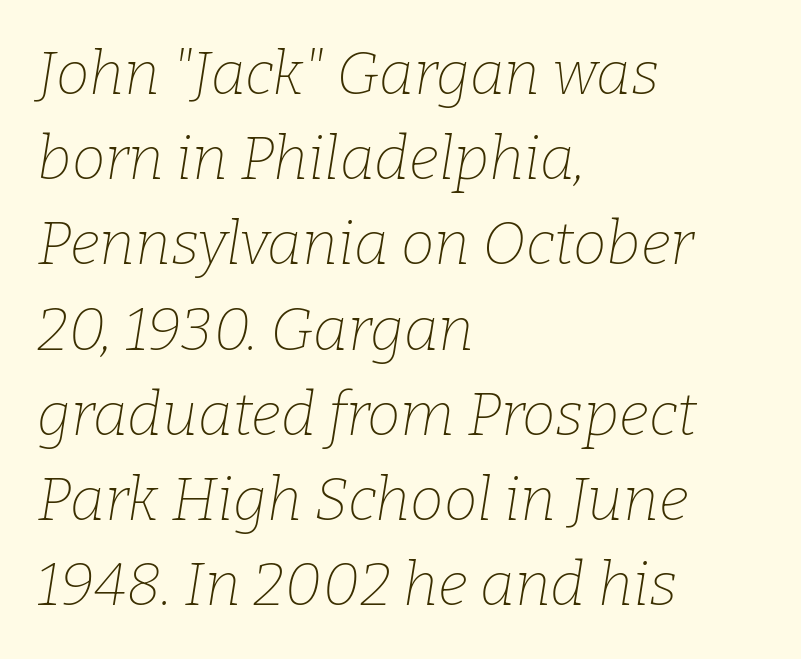
{"serif": "yes", "italic": "yes", "lean": "right", "slant_degrees": 9, "bold": "no", "weight": "thin", "width": "normal", "stroke_contrast": "low", "x_height": "medium", "monospaced": "no", "underline": "no", "align": "left", "line_spacing": "normal", "line_spacing_ratio": 1.42, "letter_spacing": "normal", "letter_spacing_em": 0.0, "glyph_px": 60}
